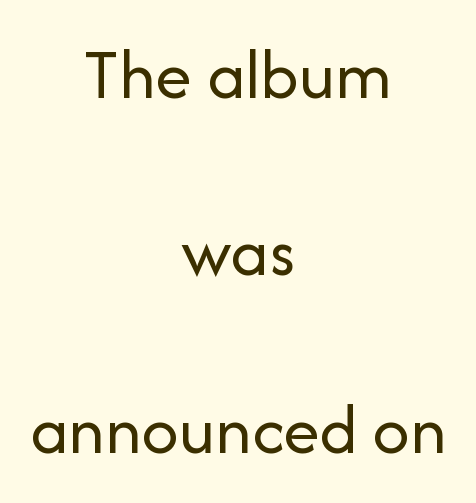
{"serif": "no", "italic": "no", "bold": "no", "weight": "regular", "width": "normal", "stroke_contrast": "low", "x_height": "medium", "monospaced": "no", "underline": "no", "align": "center", "line_spacing": "loose", "line_spacing_ratio": 2.43, "letter_spacing": "normal", "letter_spacing_em": 0.0, "glyph_px": 73}
